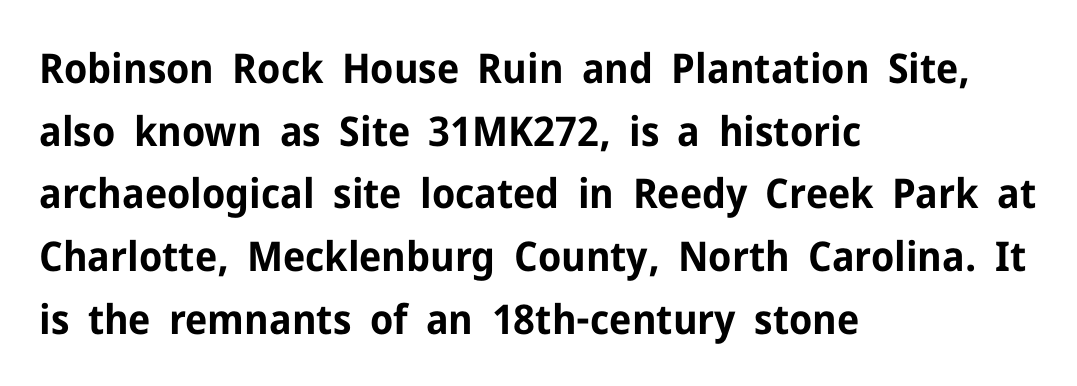
Q: Is the text bold? A: Yes.
Q: Is the text italic (slanted)? A: No, it is upright.
Q: Is the typeface a serif or a sans-serif typeface? A: Sans-serif.
Q: Is the text underlined? A: No.
Q: How is the paragraph aligned? A: Left-aligned.
Q: Is the spacing between letters normal or unusually wide? A: Normal.
Q: Is the spacing between lines tight, normal or loose? A: Normal.
Q: Width (condensed, normal, or wide)? A: Normal.
Q: Stroke contrast? A: Low.
Q: x-height? A: Medium.
Q: Monospaced? A: No.
